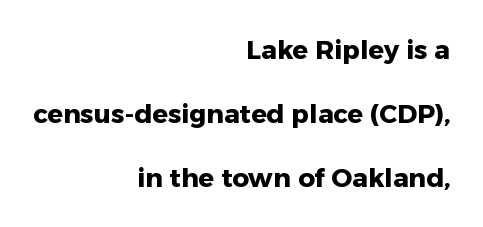
The tracking reads as untouched default to a designer's eye. Lines of text with bare space underneath. If you drew a ruler down the right edge, every line would touch it. Regarding leading, the lines here are spaced well apart. A roman cut, with each character standing at attention.
